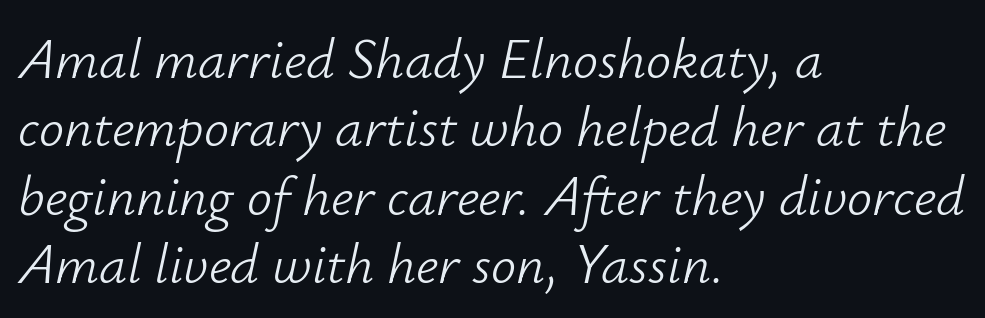
Q: Is the text bold? A: No.
Q: Is the text italic (slanted)? A: Yes, it leans right by about 12 degrees.
Q: Is the text underlined? A: No.
Q: How is the paragraph aligned? A: Left-aligned.
Q: Is the spacing between letters normal or unusually wide? A: Normal.
Q: Width (condensed, normal, or wide)? A: Normal.
Q: Stroke contrast? A: Low.
Q: x-height? A: Small.
Q: Monospaced? A: No.
